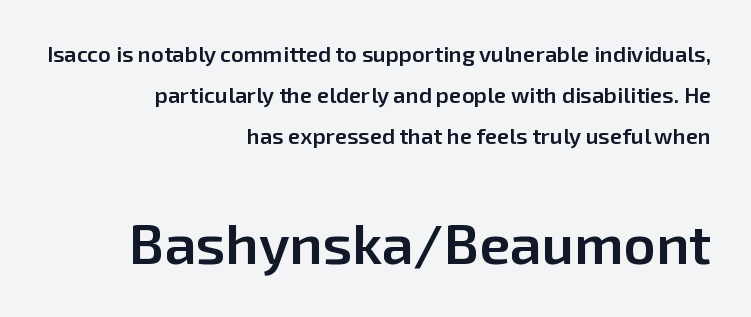
Q: Is the text bold? A: Semi-bold.
Q: Is the text italic (slanted)? A: No, it is upright.
Q: Is the typeface a serif or a sans-serif typeface? A: Sans-serif.
Q: Is the text underlined? A: No.
Q: How is the paragraph aligned? A: Right-aligned.
Q: Is the spacing between letters normal or unusually wide? A: Normal.
Q: Which block of text is set in a larger size, the first (top) or the second (bottom)? A: The second (bottom) one.
Q: Width (condensed, normal, or wide)? A: Normal.
Q: Stroke contrast? A: Low.
Q: x-height? A: Medium.
Q: Monospaced? A: No.
